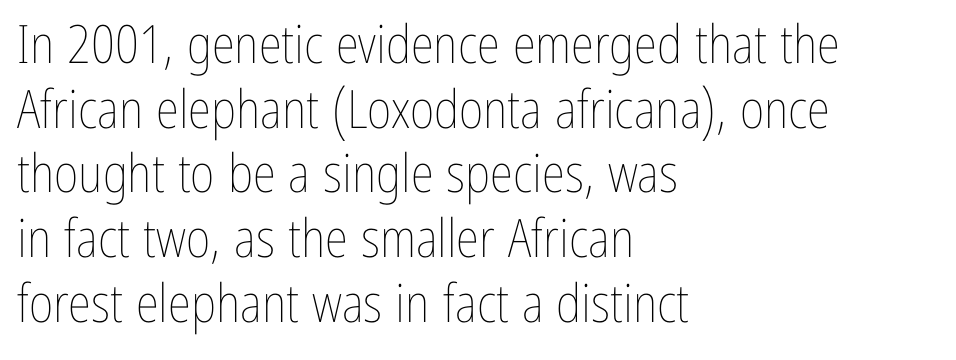
The lettering stays uniformly vertical, giving the passage a roman look. Nobody touched the tracking dial on this one. Descender tails drop into unmarked territory. One-word summary of the alignment: left. The face looks like a standard text weight, possibly lighter.
